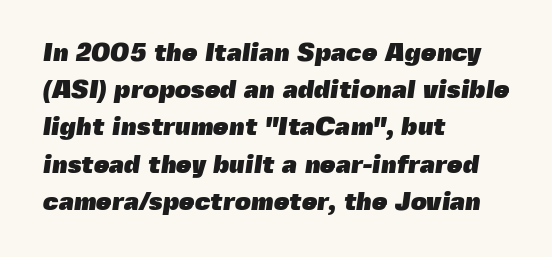
Weight: bold. Layout note: lines flush left. Summary of vertical rhythm: regular, with standard interline spacing. Plain, unruled lines of type. In terms of letterspacing, this is plain default setting.
